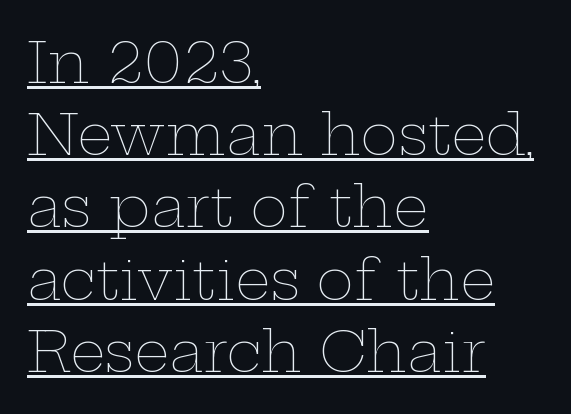
Q: Is the text bold? A: No.
Q: Is the text italic (slanted)? A: No, it is upright.
Q: Is the text underlined? A: Yes.
Q: How is the paragraph aligned? A: Left-aligned.
Q: Is the spacing between letters normal or unusually wide? A: Normal.
Q: Is the spacing between lines tight, normal or loose? A: Normal.
Q: Width (condensed, normal, or wide)? A: Wide.
Q: Stroke contrast? A: Low.
Q: x-height? A: Medium.
Q: Monospaced? A: No.
